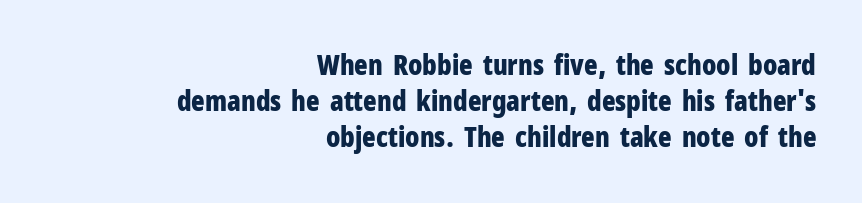
{"serif": "no", "italic": "no", "bold": "yes", "weight": "bold", "width": "condensed", "stroke_contrast": "low", "x_height": "medium", "monospaced": "no", "underline": "no", "align": "right", "line_spacing": "normal", "line_spacing_ratio": 1.29, "letter_spacing": "normal", "letter_spacing_em": 0.0, "glyph_px": 28}
